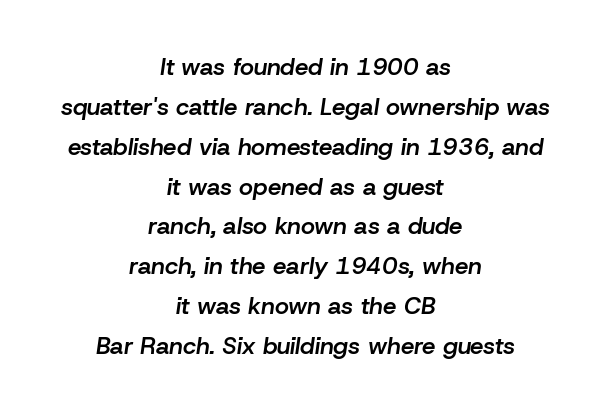
The rendering positions every line midway between the sides. The rendering uses a moderate line-height, typical for paragraphs. Firm but not heavy-handed strokes: this text is semibold. Look at the tracking — it's just the regular setting, nothing added. Glance below the letters and you will spot only blank space. The font's italic variant was chosen for this text.
